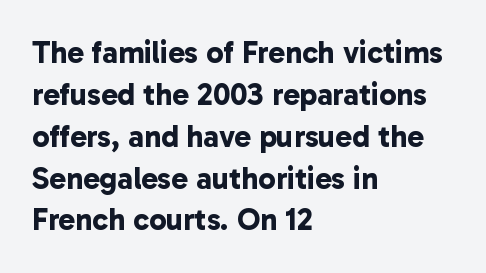
Classification — sans serif. The letters sit at their default tracking, neither squeezed nor spread. How heavy is the stroke? Heavy — this is a bold. Line starts are locked; line ends wander. No word sits above an underline. The passage shown stacks its lines at a standard gap.
